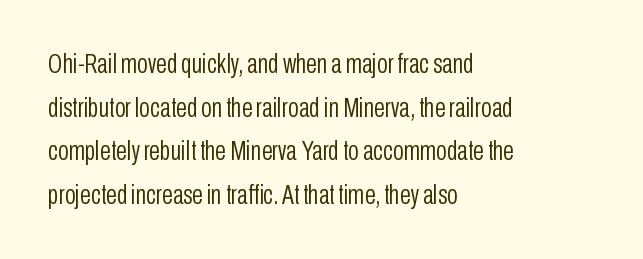
Inter-character spacing is left at the font's built-in metrics. The rows are spaced the way most documents space them. The words here are not underlined. The weight would be labelled regular, book, light, or lighter still. Spacing verdict: proportional, widths tailored to each character. Leftover space on each line is placed entirely after the last word.
